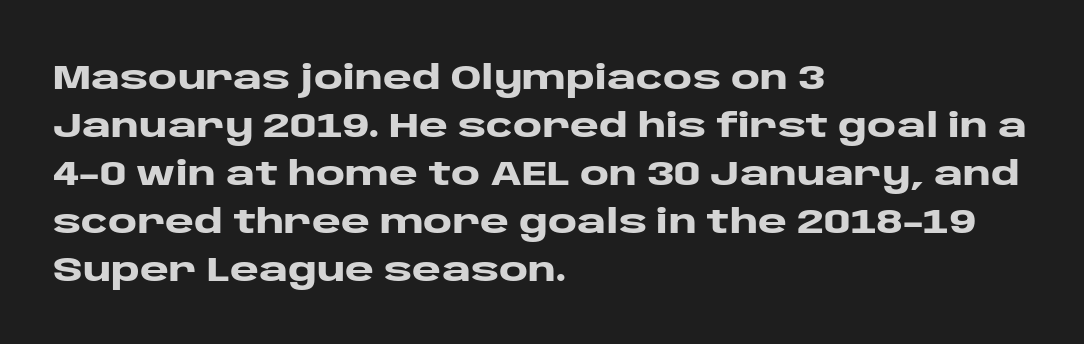
The image shows 35 px heavy, wide sans-serif type, upright; set left-aligned, normal line spacing (1.37x), normal letter spacing, not underlined; low stroke contrast and a large x-height.
